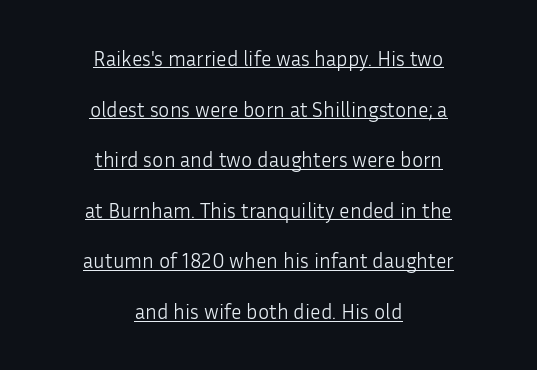
The image shows 21 px text type, upright; set centered, loose line spacing (2.41x), normal letter spacing, underlined.
